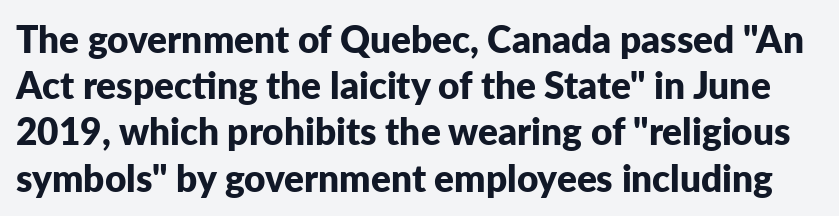
Q: Is the text bold? A: Yes.
Q: Is the text italic (slanted)? A: No, it is upright.
Q: Is the typeface a serif or a sans-serif typeface? A: Sans-serif.
Q: Is the text underlined? A: No.
Q: Is the spacing between letters normal or unusually wide? A: Normal.
Q: Is the spacing between lines tight, normal or loose? A: Normal.
Q: Width (condensed, normal, or wide)? A: Normal.
Q: Stroke contrast? A: Low.
Q: x-height? A: Medium.
Q: Monospaced? A: No.
